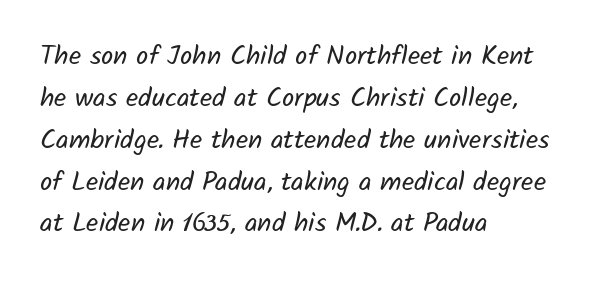
The passage shown stacks its lines at a standard gap. The letters sit at their default tracking, neither squeezed nor spread. Layout note: lines flush left. Just letters on the line, the space beneath them empty.
